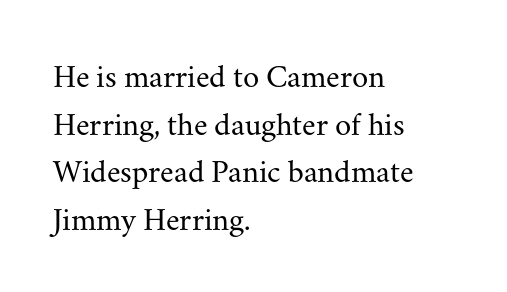
The image shows 33 px regular-weight serif type, upright; set left-aligned, normal line spacing (1.44x), normal letter spacing, not underlined; medium stroke contrast and a small x-height.
